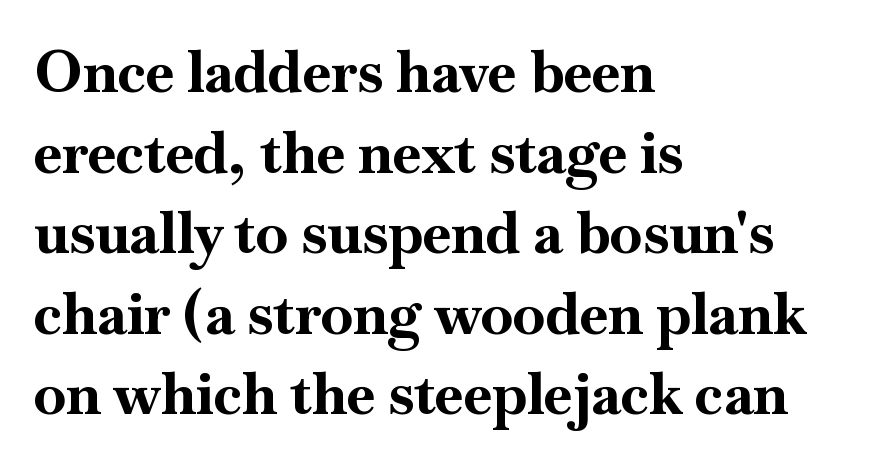
Quick note: not italic, upright. These lines carry a lot of weight — the face is fully bold. Has an underline been added? It has not. Leading: standard. Line beginnings align vertically; line endings do not. Words appear dense and cohesive because spacing is normal.
